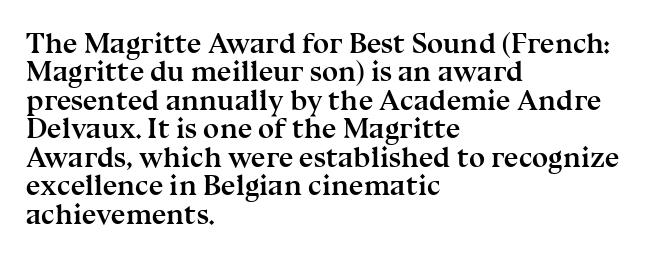
The image shows 29 px semibold serif type, upright; set left-aligned, tight line spacing (0.98x), normal letter spacing, not underlined; medium stroke contrast and a medium x-height.
